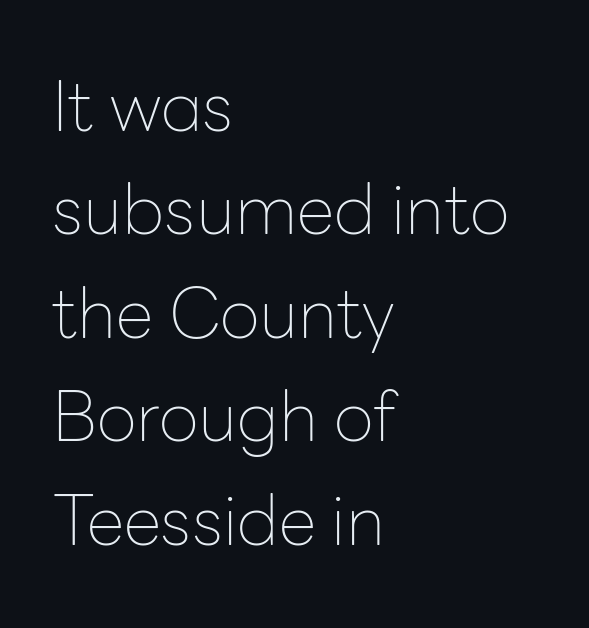
Style check: upright. A student would call this left alignment; a typographer would say flush left, rag right. Short note: letters normally spaced. Weight class: somewhere from thin through regular. Observe the absence of serifs on each vertical stroke in this sample. The designer left line spacing at the default.
